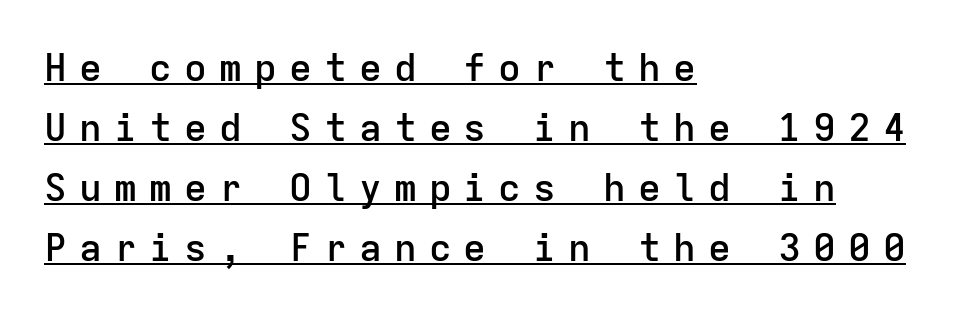
Unlike a traditional serif, this face leaves its strokes unadorned. The vertical gap from one line to the next is medium. Ordinary non-slanted type is in use. The sample's only ornament is a line tracing under the words.
